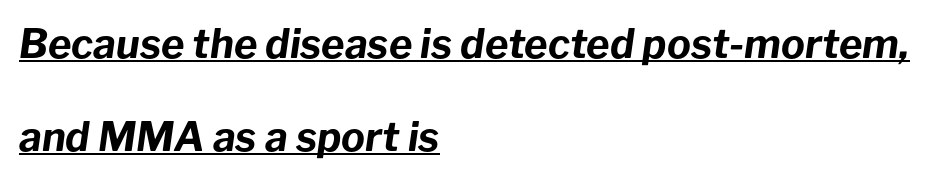
Q: Is the text bold? A: Yes.
Q: Is the text italic (slanted)? A: Yes, it leans right by about 8 degrees.
Q: Is the text underlined? A: Yes.
Q: How is the paragraph aligned? A: Left-aligned.
Q: Is the spacing between letters normal or unusually wide? A: Normal.
Q: Is the spacing between lines tight, normal or loose? A: Loose.
Q: Width (condensed, normal, or wide)? A: Normal.
Q: Stroke contrast? A: Low.
Q: x-height? A: Medium.
Q: Monospaced? A: No.
